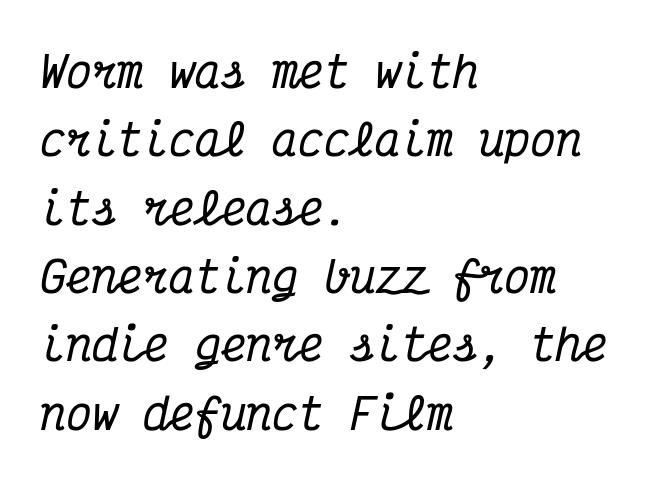
{"serif": "yes", "italic": "yes", "lean": "right", "slant_degrees": 12, "width": "condensed", "stroke_contrast": "medium", "x_height": "medium", "monospaced": "yes", "underline": "no", "align": "left", "line_spacing": "normal", "line_spacing_ratio": 1.59, "letter_spacing": "normal", "letter_spacing_em": 0.0, "glyph_px": 43}
